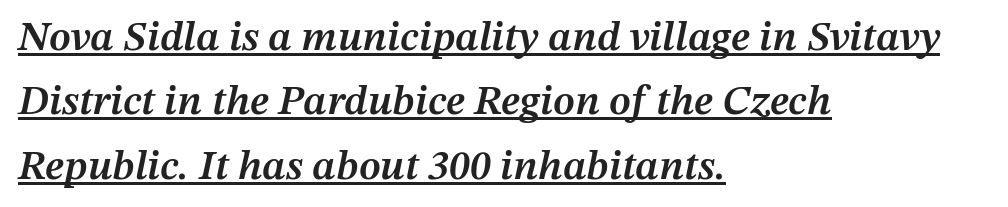
The image shows 42 px semibold type, italic (leaning right); set left-aligned, normal line spacing (1.53x), normal letter spacing, underlined; medium stroke contrast and a medium x-height.
